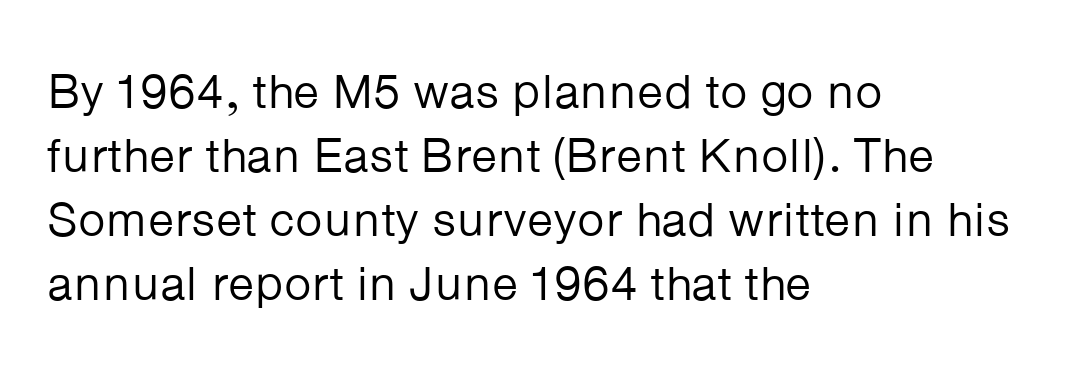
{"serif": "no", "italic": "no", "bold": "no", "weight": "regular", "width": "normal", "stroke_contrast": "low", "x_height": "medium", "monospaced": "no", "underline": "no", "align": "left", "line_spacing": "normal", "line_spacing_ratio": 1.33, "letter_spacing": "normal", "letter_spacing_em": 0.0, "glyph_px": 48}
